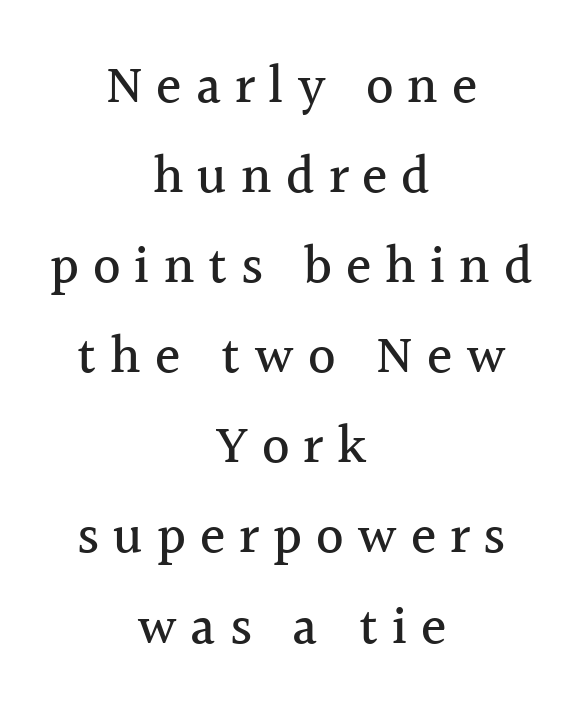
Q: Is the text italic (slanted)? A: No, it is upright.
Q: Is the typeface a serif or a sans-serif typeface? A: Serif.
Q: Is the text underlined? A: No.
Q: How is the paragraph aligned? A: Centered.
Q: Is the spacing between letters normal or unusually wide? A: Unusually wide.
Q: Is the spacing between lines tight, normal or loose? A: Normal.
Q: Width (condensed, normal, or wide)? A: Normal.
Q: x-height? A: Medium.
Q: Monospaced? A: No.
